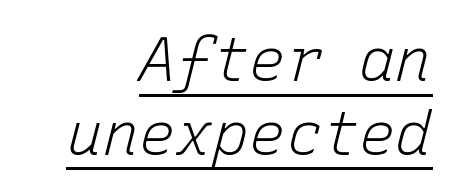
Q: Is the text bold? A: No.
Q: Is the text italic (slanted)? A: Yes, it leans right by about 15 degrees.
Q: Is the text underlined? A: Yes.
Q: How is the paragraph aligned? A: Right-aligned.
Q: Is the spacing between letters normal or unusually wide? A: Normal.
Q: Width (condensed, normal, or wide)? A: Normal.
Q: Stroke contrast? A: Low.
Q: x-height? A: Medium.
Q: Monospaced? A: Yes.
